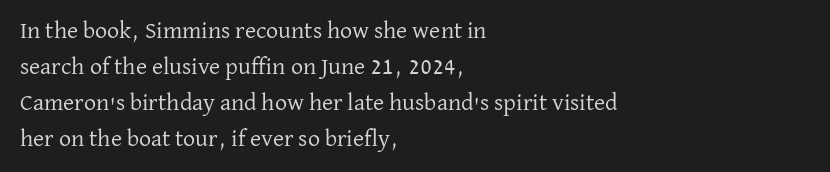
{"italic": "no", "bold": "no", "underline": "no", "align": "left", "line_spacing": "normal", "line_spacing_ratio": 1.5, "letter_spacing": "normal", "letter_spacing_em": 0.0, "glyph_px": 24}
